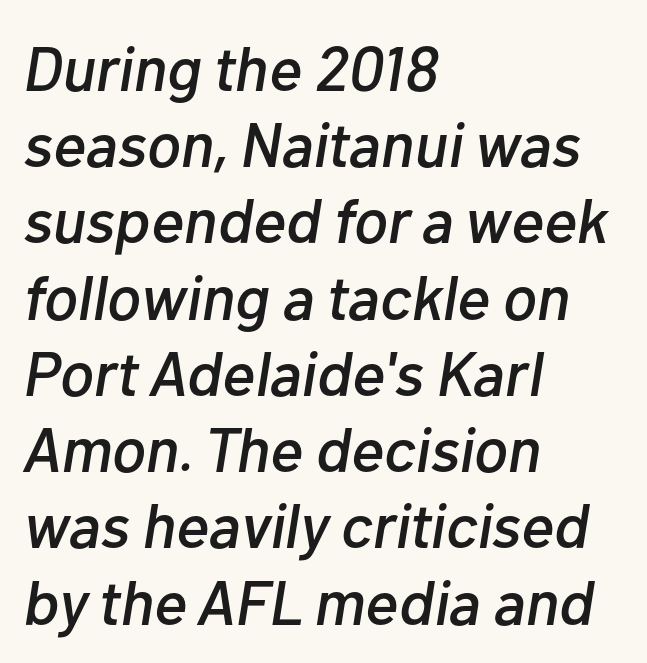
A typesetter would call this proportional, since set widths differ per character. The zone under the glyphs is completely vacant. Casual observation: everything's shoved over to the left. What stands out about the letter spacing? Nothing — it is the standard amount. The typography opts for an oblique posture over an upright one.
